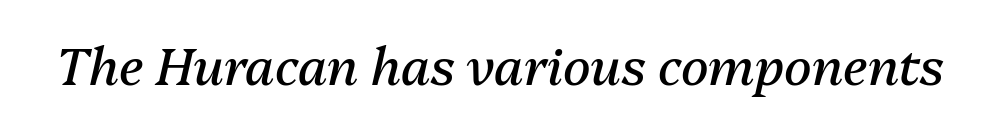
Varying glyph widths throughout — classic text-font behaviour. Caption: face not bold, strokes unweighted. It's the slanting kind of type. What stands out about the letter spacing? Nothing — it is the standard amount. Has an underline been added? It has not.
